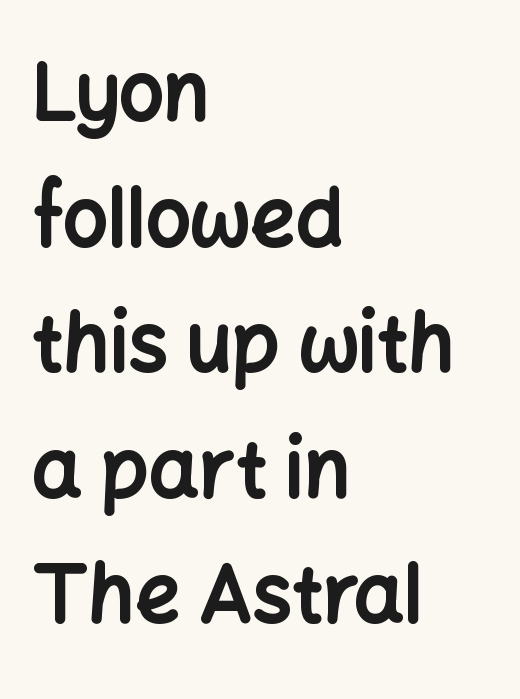
{"serif": "no", "italic": "no", "bold": "yes", "weight": "bold", "width": "normal", "stroke_contrast": "low", "x_height": "medium", "monospaced": "no", "underline": "no", "align": "left", "line_spacing": "normal", "line_spacing_ratio": 1.59, "letter_spacing": "normal", "letter_spacing_em": 0.0, "glyph_px": 79}
